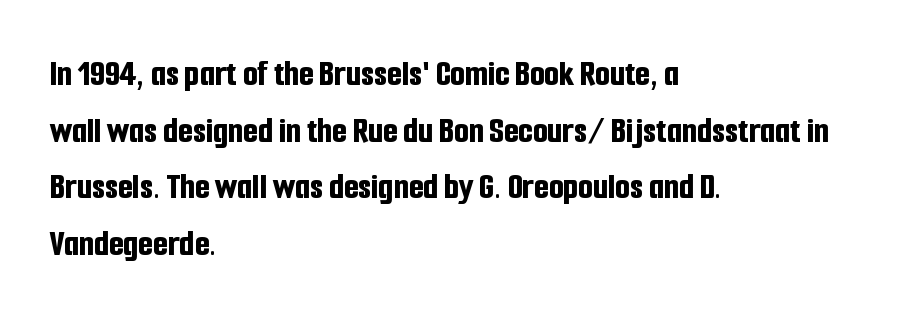
The image shows 38 px bold, condensed sans-serif type, upright; set left-aligned, normal line spacing (1.49x), normal letter spacing, not underlined; low stroke contrast and a medium x-height.
